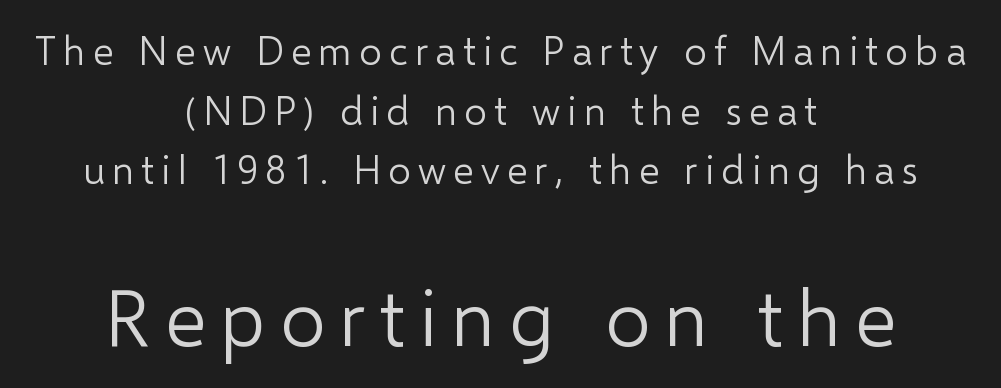
The passage shown begins with its smaller block and ends with its larger one. Horizontal alignment here is central, giving a formal, balanced look. Serifs: no, the terminals of the letterforms are clean. The baseline area is clear. This is the regular roman posture of the typeface. Spacing verdict: proportional, widths tailored to each character.
